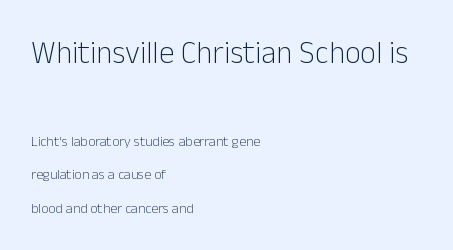
Q: Is the text bold? A: No.
Q: Is the text italic (slanted)? A: No, it is upright.
Q: Is the typeface a serif or a sans-serif typeface? A: Sans-serif.
Q: Is the text underlined? A: No.
Q: How is the paragraph aligned? A: Left-aligned.
Q: Is the spacing between letters normal or unusually wide? A: Normal.
Q: Is the spacing between lines tight, normal or loose? A: Loose.
Q: Which block of text is set in a larger size, the first (top) or the second (bottom)? A: The first (top) one.
Q: Width (condensed, normal, or wide)? A: Normal.
Q: Stroke contrast? A: Low.
Q: x-height? A: Medium.
Q: Monospaced? A: No.
